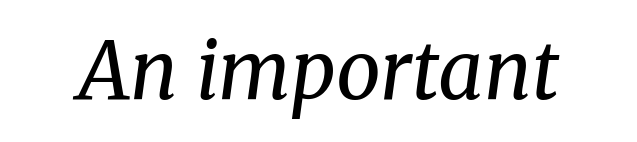
The letterforms sit at book weight or below. This is oblique type, the kind used for emphasis or titles. Looks like regular typesetting: each glyph gets only the width it needs. Nobody touched the tracking dial on this one. Letters rest on an invisible, unmarked baseline.
